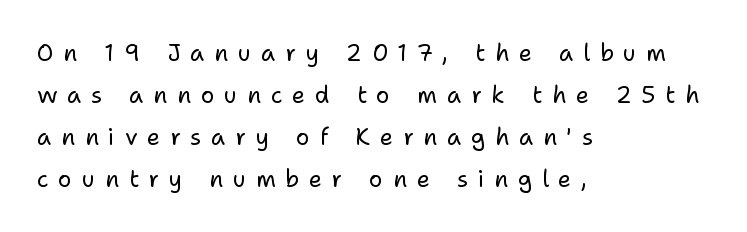
{"italic": "no", "bold": "no", "underline": "no", "align": "left", "line_spacing_ratio": 1.82, "letter_spacing": "wide", "letter_spacing_em": 0.42, "glyph_px": 23}
